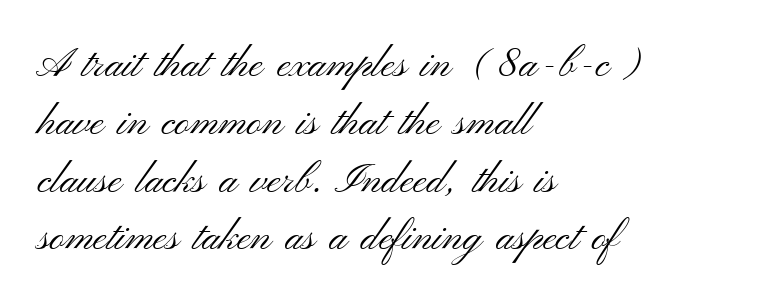
Q: Is the text bold? A: No.
Q: Is the text italic (slanted)? A: Yes.
Q: Is the typeface a serif or a sans-serif typeface? A: Sans-serif.
Q: Is the text underlined? A: No.
Q: How is the paragraph aligned? A: Left-aligned.
Q: Is the spacing between letters normal or unusually wide? A: Normal.
Q: Is the spacing between lines tight, normal or loose? A: Normal.
Q: Width (condensed, normal, or wide)? A: Wide.
Q: Stroke contrast? A: Medium.
Q: x-height? A: Small.
Q: Monospaced? A: No.
